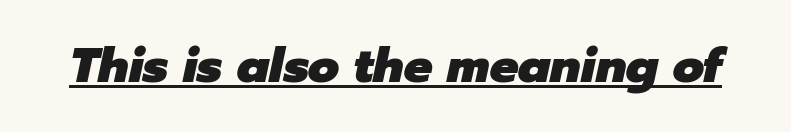
The image shows 48 px heavy type, italic (leaning right); set normal letter spacing, underlined; low stroke contrast and a medium x-height.
